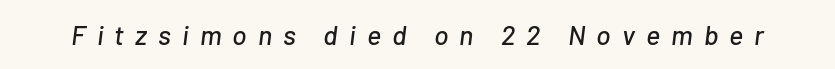
Q: Is the text italic (slanted)? A: Yes, it leans right by about 7 degrees.
Q: Is the text underlined? A: No.
Q: Is the spacing between letters normal or unusually wide? A: Unusually wide.
